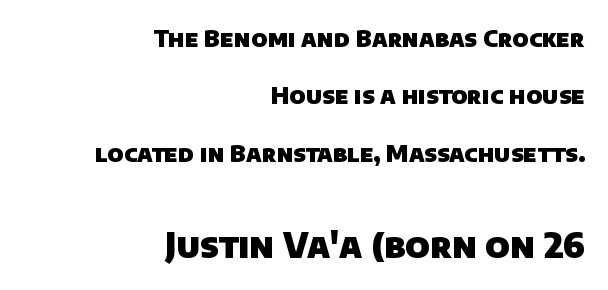
Q: Is the text bold? A: Yes.
Q: Is the typeface a serif or a sans-serif typeface? A: Sans-serif.
Q: Is the text underlined? A: No.
Q: How is the paragraph aligned? A: Right-aligned.
Q: Is the spacing between letters normal or unusually wide? A: Normal.
Q: Is the spacing between lines tight, normal or loose? A: Loose.
Q: Which block of text is set in a larger size, the first (top) or the second (bottom)? A: The second (bottom) one.
Q: Width (condensed, normal, or wide)? A: Normal.
Q: Stroke contrast? A: Low.
Q: x-height? A: Large.
Q: Monospaced? A: No.
